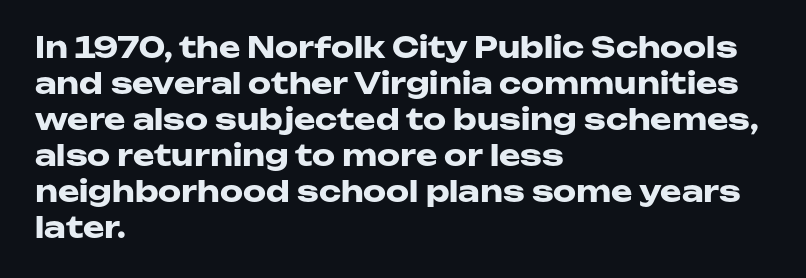
The image shows 29 px heavy, wide sans-serif type, upright; set left-aligned, line spacing 1.24x, normal letter spacing, not underlined; low stroke contrast and a medium x-height.
